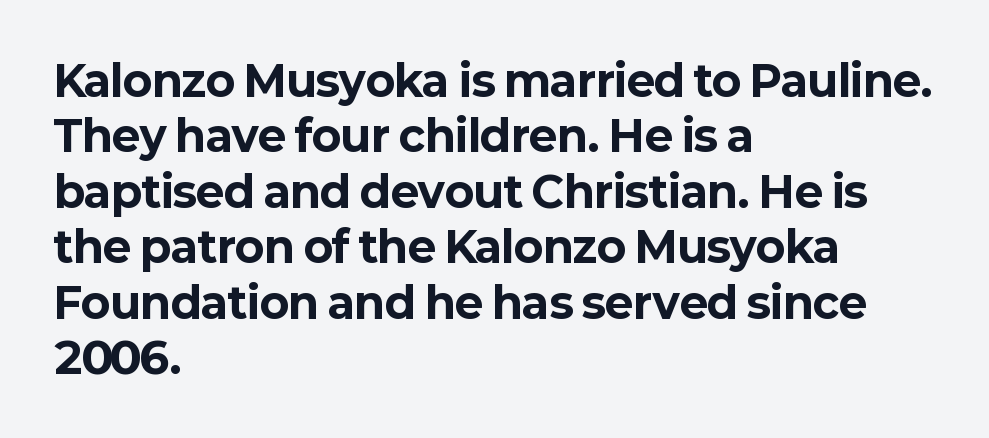
Q: Is the text bold? A: Yes.
Q: Is the text italic (slanted)? A: No, it is upright.
Q: Is the typeface a serif or a sans-serif typeface? A: Sans-serif.
Q: Is the text underlined? A: No.
Q: How is the paragraph aligned? A: Left-aligned.
Q: Is the spacing between letters normal or unusually wide? A: Normal.
Q: Is the spacing between lines tight, normal or loose? A: Normal.
Q: Width (condensed, normal, or wide)? A: Normal.
Q: Stroke contrast? A: Low.
Q: x-height? A: Medium.
Q: Monospaced? A: No.
